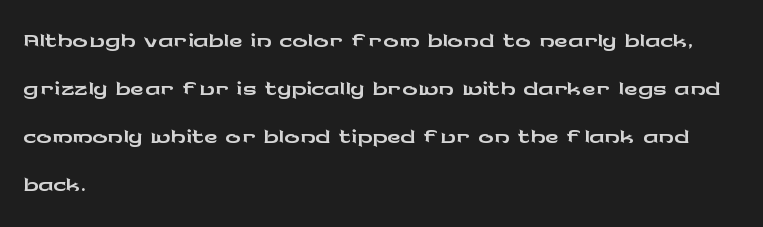
The space between consecutive lines is moderate. Default kerning and tracking; the words read as compact shapes. The lines in this sample share a left origin and differ only in where they stop. Type style note: lacks serifs. Designer's note — italics off, roman on.
